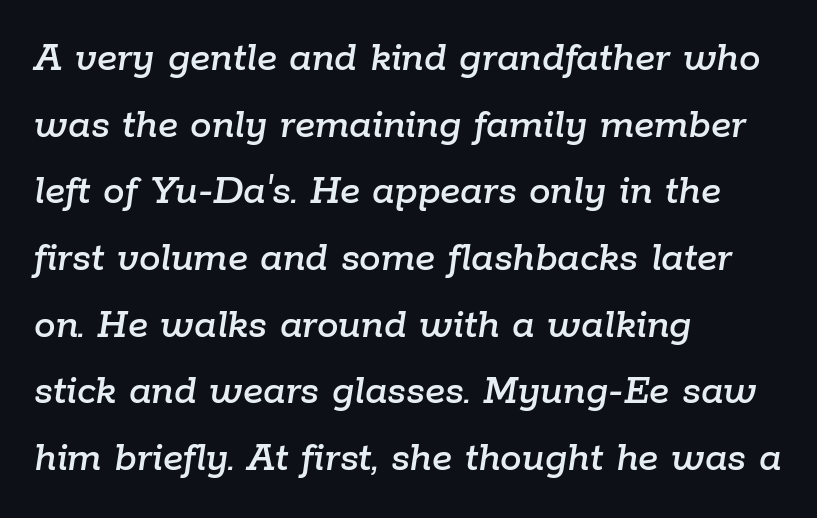
{"italic": "yes", "lean": "right", "slant_degrees": 9, "width": "normal", "stroke_contrast": "low", "x_height": "medium", "monospaced": "no", "underline": "no", "align": "left", "line_spacing": "normal", "line_spacing_ratio": 1.55, "letter_spacing": "normal", "letter_spacing_em": 0.0, "glyph_px": 43}
